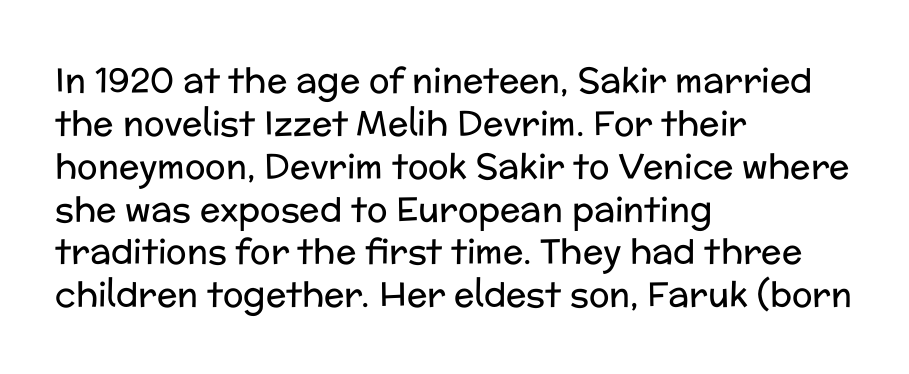
Q: Is the text bold? A: No.
Q: Is the text italic (slanted)? A: No, it is upright.
Q: Is the typeface a serif or a sans-serif typeface? A: Sans-serif.
Q: Is the text underlined? A: No.
Q: How is the paragraph aligned? A: Left-aligned.
Q: Is the spacing between letters normal or unusually wide? A: Normal.
Q: Is the spacing between lines tight, normal or loose? A: Normal.
Q: Width (condensed, normal, or wide)? A: Normal.
Q: Stroke contrast? A: Low.
Q: x-height? A: Medium.
Q: Monospaced? A: No.
